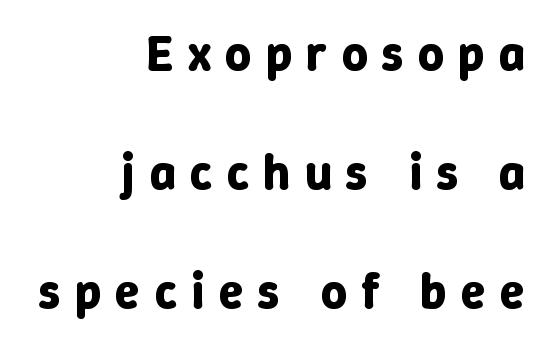
Q: Is the text bold? A: Yes.
Q: Is the text italic (slanted)? A: No, it is upright.
Q: Is the text underlined? A: No.
Q: How is the paragraph aligned? A: Right-aligned.
Q: Is the spacing between letters normal or unusually wide? A: Unusually wide.
Q: Is the spacing between lines tight, normal or loose? A: Loose.
Q: Width (condensed, normal, or wide)? A: Normal.
Q: Stroke contrast? A: Low.
Q: x-height? A: Medium.
Q: Monospaced? A: No.
